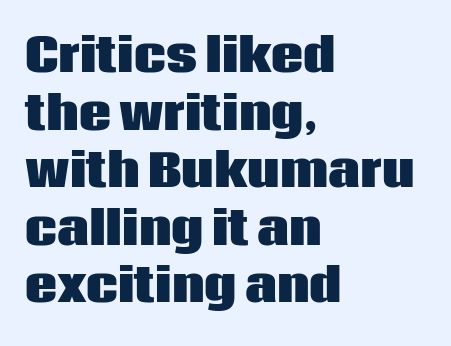
Q: Is the text bold? A: Yes.
Q: Is the text italic (slanted)? A: No, it is upright.
Q: Is the typeface a serif or a sans-serif typeface? A: Sans-serif.
Q: Is the text underlined? A: No.
Q: How is the paragraph aligned? A: Left-aligned.
Q: Is the spacing between letters normal or unusually wide? A: Normal.
Q: Is the spacing between lines tight, normal or loose? A: Normal.
Q: Width (condensed, normal, or wide)? A: Normal.
Q: Stroke contrast? A: Low.
Q: x-height? A: Large.
Q: Monospaced? A: No.
